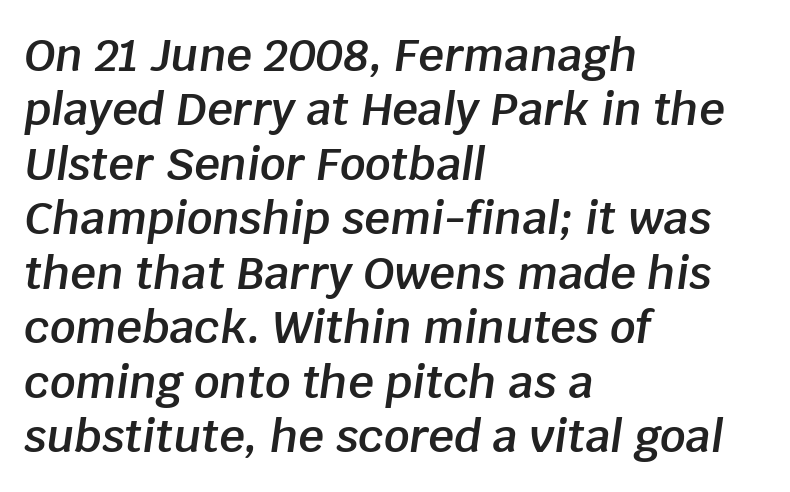
Character widths vary here, with narrow letters taking less room than wide ones. Look at the tracking — it's just the regular setting, nothing added. Emphasis-style slanted type is in use. The font is running at a semibold setting, under full bold. The lines in this sample share a left origin and differ only in where they stop.
